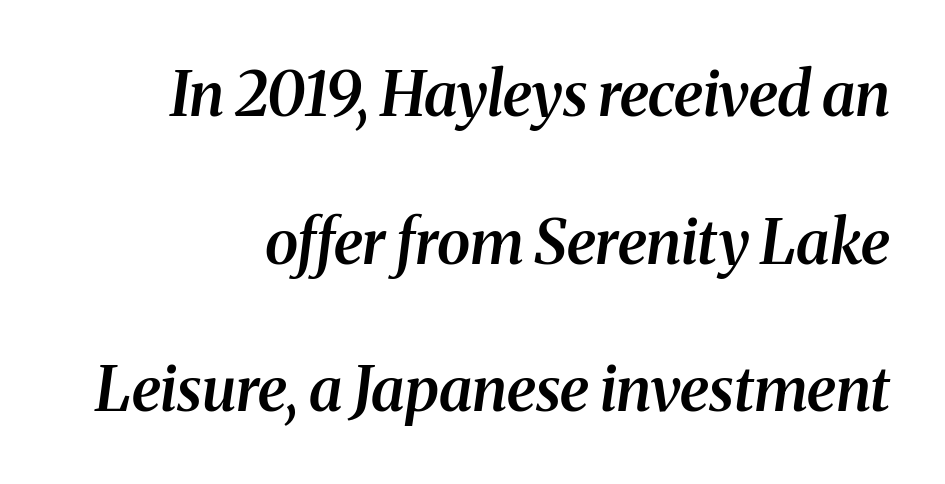
Whoever set this chose breathing room over compactness in the vertical rhythm. A typesetter would call this proportional, since set widths differ per character. A flush-right, rag-left setting is used for this passage. Is the letter spacing exaggerated? No — it looks like the ordinary default.
